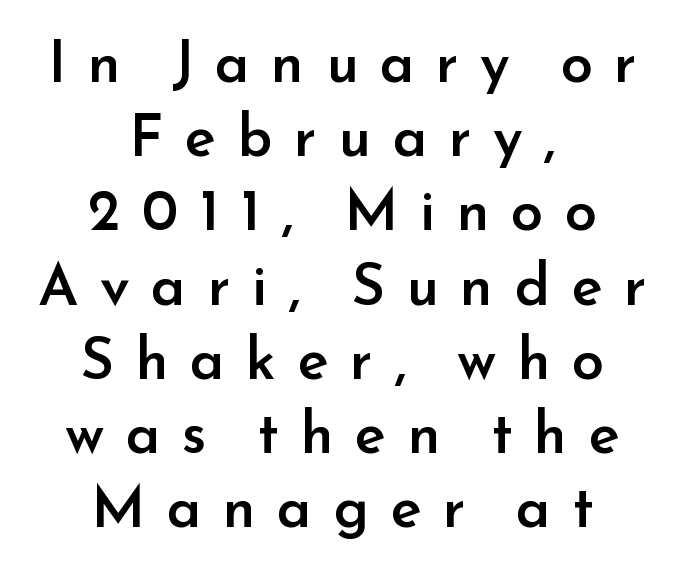
Q: Is the text bold? A: Semi-bold.
Q: Is the text italic (slanted)? A: No, it is upright.
Q: Is the typeface a serif or a sans-serif typeface? A: Sans-serif.
Q: Is the text underlined? A: No.
Q: How is the paragraph aligned? A: Centered.
Q: Is the spacing between letters normal or unusually wide? A: Unusually wide.
Q: Is the spacing between lines tight, normal or loose? A: Normal.
Q: Width (condensed, normal, or wide)? A: Normal.
Q: Stroke contrast? A: Low.
Q: x-height? A: Small.
Q: Monospaced? A: No.
